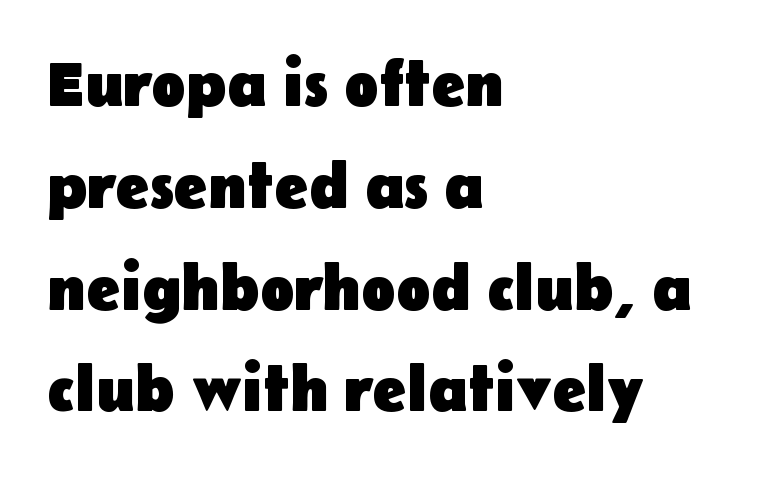
Q: Is the text bold? A: Yes.
Q: Is the text italic (slanted)? A: No, it is upright.
Q: Is the typeface a serif or a sans-serif typeface? A: Sans-serif.
Q: Is the text underlined? A: No.
Q: How is the paragraph aligned? A: Left-aligned.
Q: Is the spacing between letters normal or unusually wide? A: Normal.
Q: Is the spacing between lines tight, normal or loose? A: Normal.
Q: Width (condensed, normal, or wide)? A: Normal.
Q: Stroke contrast? A: Low.
Q: x-height? A: Medium.
Q: Monospaced? A: No.
